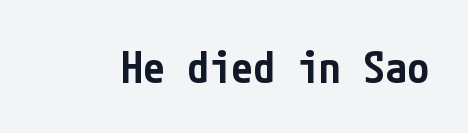
{"serif": "no", "italic": "no", "bold": "semi", "weight": "semibold", "width": "condensed", "stroke_contrast": "low", "x_height": "medium", "underline": "no", "letter_spacing": "normal", "letter_spacing_em": 0.0, "glyph_px": 44}
